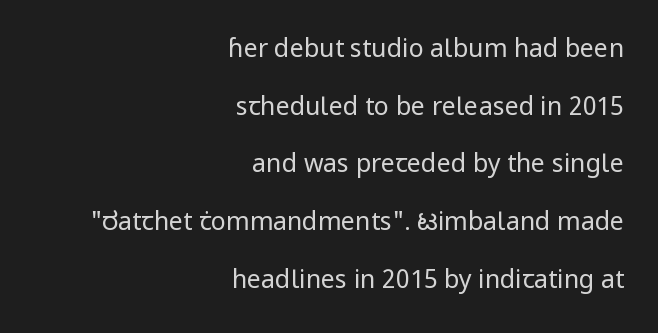
{"italic": "no", "bold": "no", "underline": "no", "align": "right", "line_spacing": "loose", "line_spacing_ratio": 2.31, "letter_spacing": "normal", "letter_spacing_em": 0.0, "glyph_px": 25}
